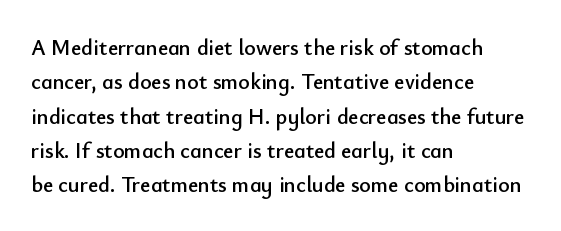
The image shows 22 px text type, upright; set left-aligned, normal line spacing (1.56x), normal letter spacing, not underlined.
